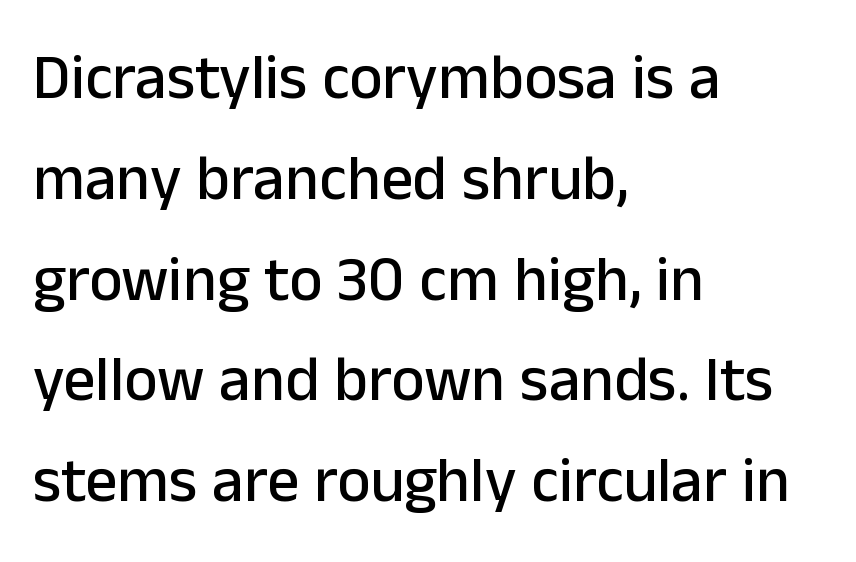
{"serif": "no", "italic": "no", "width": "normal", "stroke_contrast": "low", "x_height": "medium", "monospaced": "no", "underline": "no", "align": "left", "line_spacing": "normal", "line_spacing_ratio": 1.6, "letter_spacing": "normal", "letter_spacing_em": 0.0, "glyph_px": 63}
